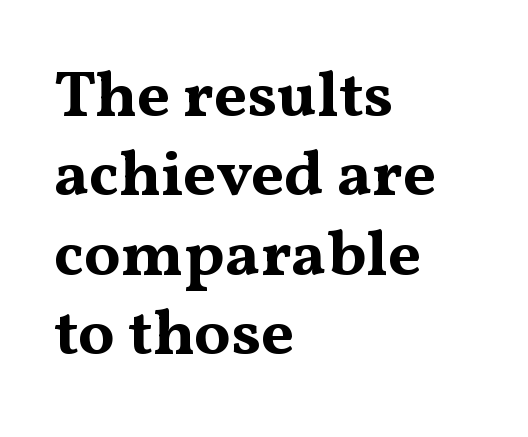
{"serif": "yes", "italic": "no", "bold": "yes", "weight": "bold", "width": "wide", "stroke_contrast": "medium", "x_height": "medium", "monospaced": "no", "underline": "no", "align": "left", "line_spacing_ratio": 1.22, "letter_spacing": "normal", "letter_spacing_em": 0.0, "glyph_px": 65}
